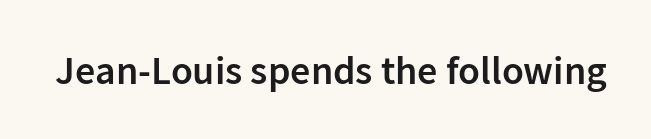
The rendering uses natural spacing where letterforms have individual widths. The area under the type is left untouched. Does the type have serifs? No, each stem ends abruptly. The specimen reads as upright at a glance. A somewhat darkened texture: the type is semibold rather than bold. You could call the tracking neutral — neither tight nor loose.
